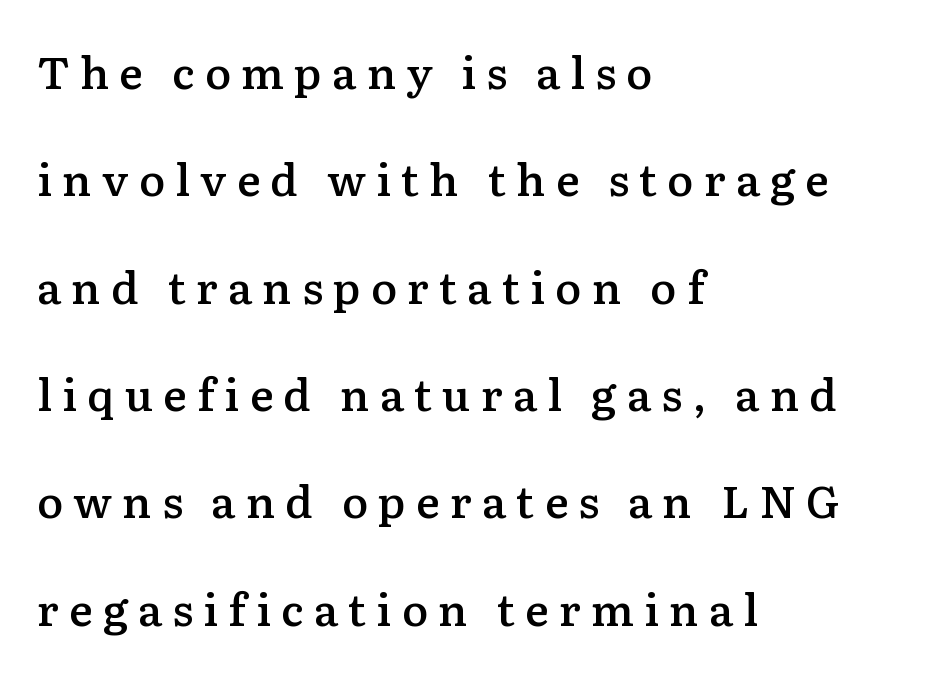
The image shows 44 px semibold serif type, upright; set left-aligned, loose line spacing (2.44x), unusually wide letter spacing (+0.23 em), not underlined; low stroke contrast and a medium x-height.
